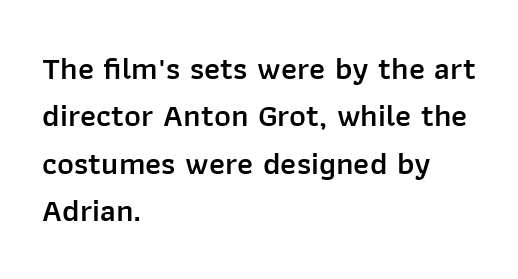
Q: Is the text bold? A: Semi-bold.
Q: Is the text italic (slanted)? A: No, it is upright.
Q: Is the typeface a serif or a sans-serif typeface? A: Sans-serif.
Q: Is the text underlined? A: No.
Q: How is the paragraph aligned? A: Left-aligned.
Q: Is the spacing between letters normal or unusually wide? A: Normal.
Q: Is the spacing between lines tight, normal or loose? A: Normal.
Q: Width (condensed, normal, or wide)? A: Normal.
Q: Stroke contrast? A: Low.
Q: x-height? A: Medium.
Q: Monospaced? A: No.
